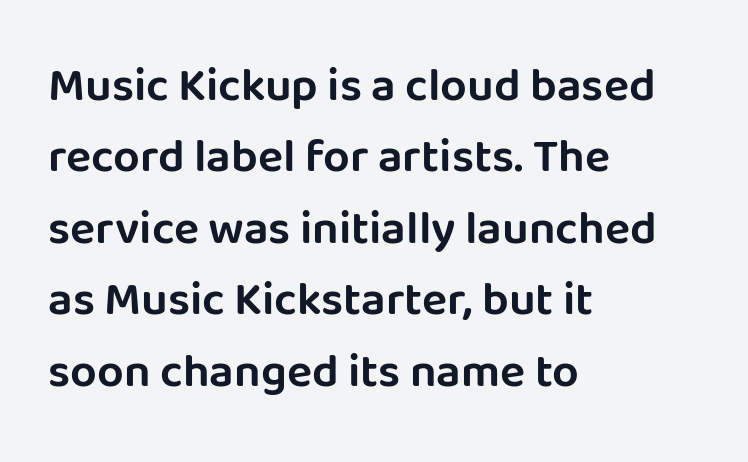
The image shows 47 px sans-serif type, upright; set left-aligned, normal line spacing (1.52x), normal letter spacing, not underlined; low stroke contrast and a large x-height.
